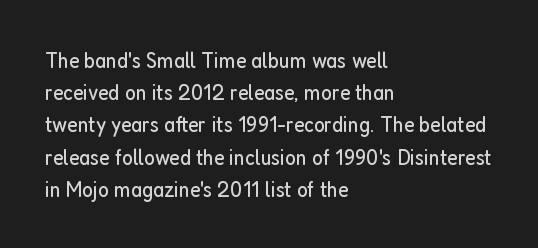
Regarding leading, the lines here are spaced in the standard way. The setting favours the left margin, as ordinary paragraphs usually do. The typeface has the unassuming heft of standard copy or less. The tracking reads as untouched default to a designer's eye. Type without underlining. Vertical strokes here are truly vertical.
